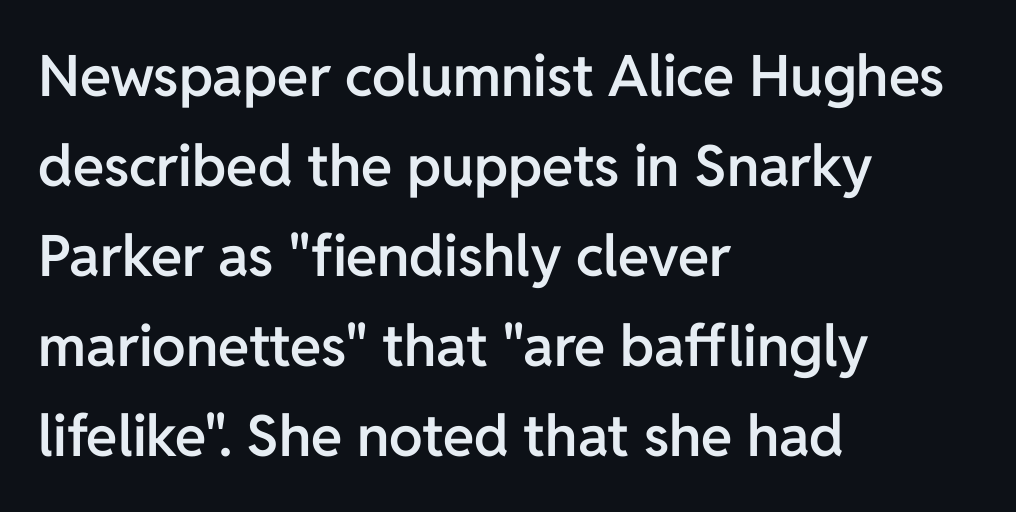
{"serif": "no", "italic": "no", "bold": "semi", "weight": "semibold", "width": "normal", "stroke_contrast": "low", "x_height": "medium", "monospaced": "no", "underline": "no", "align": "left", "line_spacing": "normal", "line_spacing_ratio": 1.58, "letter_spacing": "normal", "letter_spacing_em": 0.0, "glyph_px": 57}
